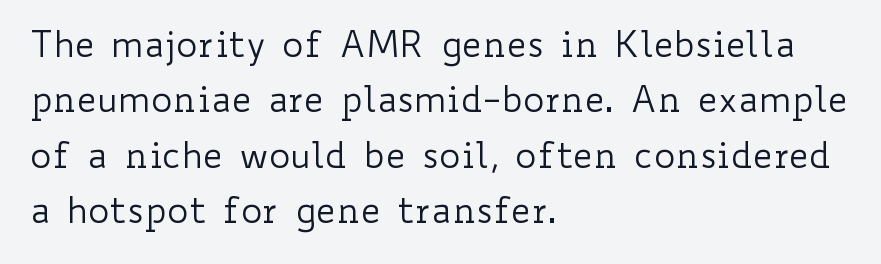
Quick note: not italic, upright. Descenders are the only things crossing below the line. Spacing verdict: proportional, widths tailored to each character. Heft: none added — not bold.
